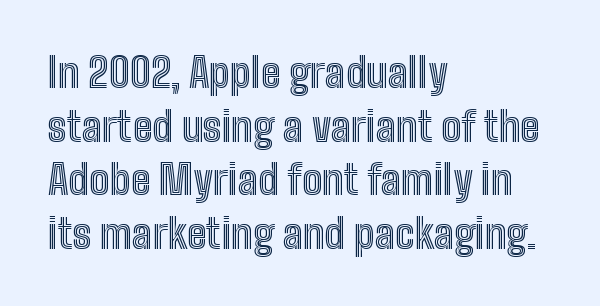
The image shows 40 px condensed type, upright; set left-aligned, normal line spacing (1.34x), normal letter spacing, not underlined; a medium x-height.
